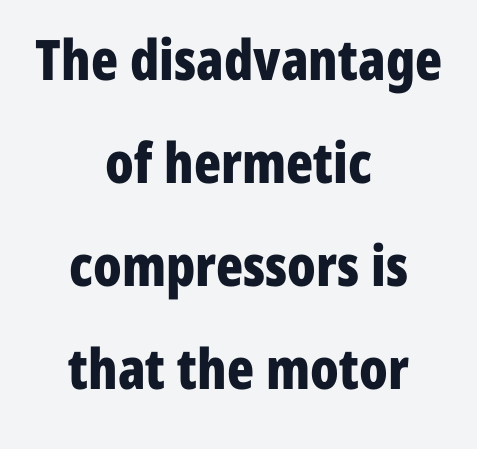
The image shows 56 px bold, condensed sans-serif type, upright; set centered, line spacing 1.84x, normal letter spacing, not underlined; low stroke contrast and a medium x-height.
